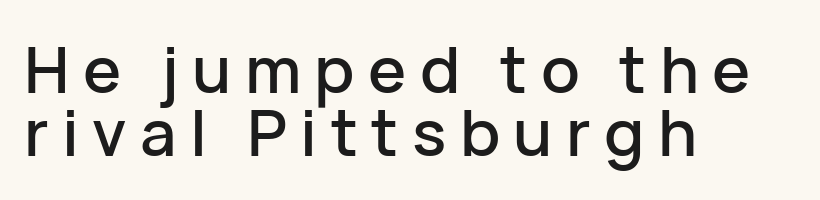
The letters advance in unequal steps, a hallmark of proportional type. Students, observe: this is what under-led, compact text looks like. Unlike a traditional serif, this face leaves its strokes unadorned. What stands out about the letter spacing? Its width — letters are far apart.
